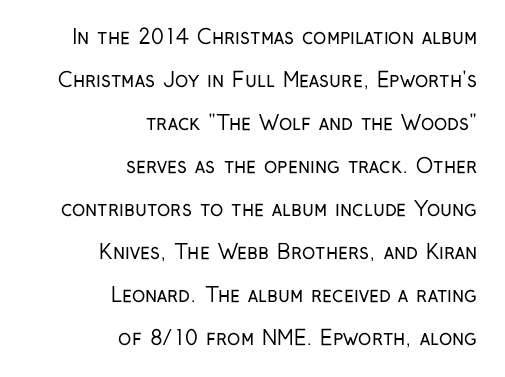
The image shows 20 px text type, upright; set right-aligned, loose line spacing (2.15x), normal letter spacing, not underlined.
